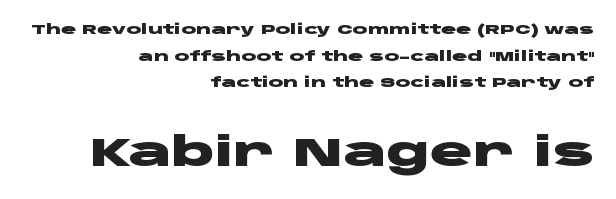
The image shows 40 px heavy, wide sans-serif type, upright; set right-aligned, loose line spacing (1.91x), normal letter spacing, not underlined; the second (bottom) block is 2.86x larger; low stroke contrast and a large x-height.
